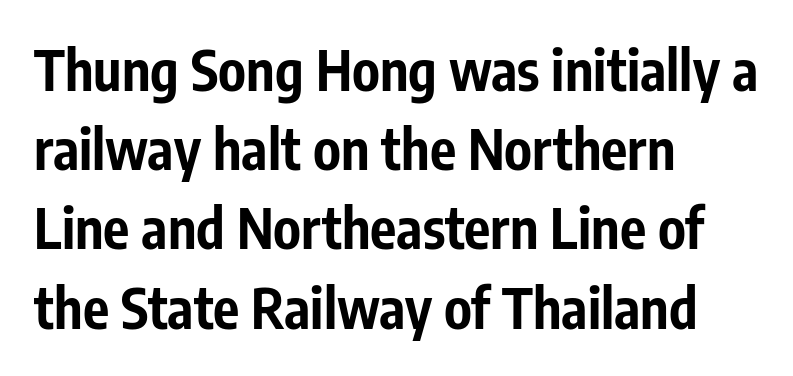
Students, observe: this is what conventionally led text looks like. Nothing sits at the stroke ends, so this counts as sans-serif. The tracking reads as untouched default to a designer's eye. Decoration check: the copy has no underline. A classic flush-left, rag-right setting is used for this passage. Nope, not italic — everything's standing straight.
